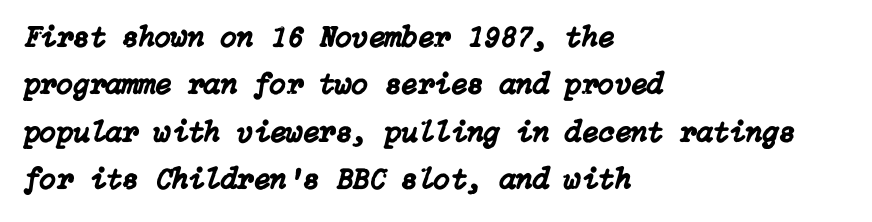
The typesetter chose a ragged-right arrangement here. Whoever set this chose a conventional vertical rhythm. Compared with ordinary roman type, these characters are visibly tilted. The gap between lines stays unmarked. These lines keep a tight, regular rhythm from letter to letter.
